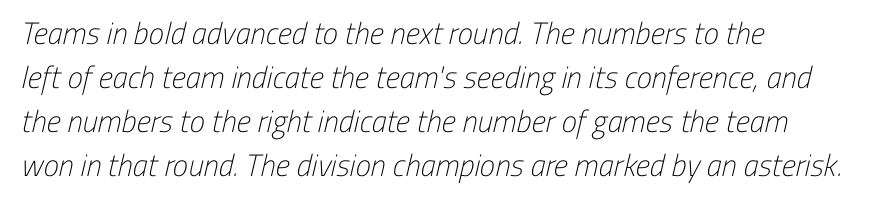
Q: Is the text bold? A: No.
Q: Is the typeface a serif or a sans-serif typeface? A: Sans-serif.
Q: Is the text underlined? A: No.
Q: How is the paragraph aligned? A: Left-aligned.
Q: Is the spacing between letters normal or unusually wide? A: Normal.
Q: Is the spacing between lines tight, normal or loose? A: Normal.
Q: Width (condensed, normal, or wide)? A: Condensed.
Q: Stroke contrast? A: Low.
Q: x-height? A: Medium.
Q: Monospaced? A: No.
